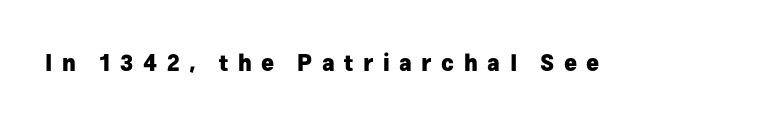
Q: Is the text bold? A: Yes.
Q: Is the text italic (slanted)? A: No, it is upright.
Q: Is the text underlined? A: No.
Q: Is the spacing between letters normal or unusually wide? A: Unusually wide.
